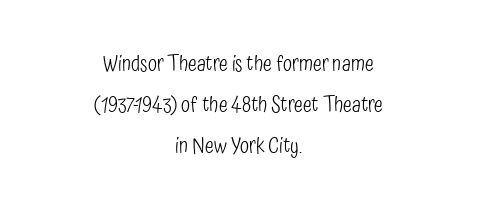
Q: Is the text bold? A: No.
Q: Is the text italic (slanted)? A: No, it is upright.
Q: Is the text underlined? A: No.
Q: How is the paragraph aligned? A: Centered.
Q: Is the spacing between letters normal or unusually wide? A: Normal.
Q: Is the spacing between lines tight, normal or loose? A: Loose.
